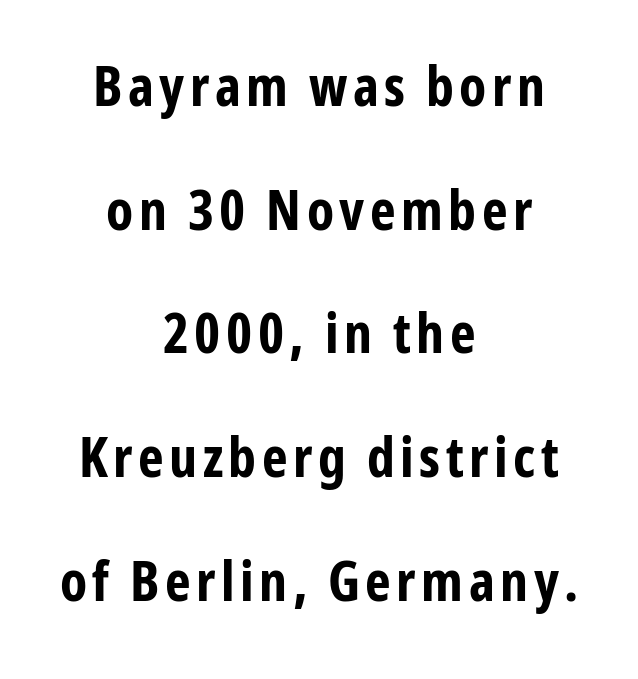
Q: Is the text bold? A: Yes.
Q: Is the text italic (slanted)? A: No, it is upright.
Q: Is the typeface a serif or a sans-serif typeface? A: Sans-serif.
Q: Is the text underlined? A: No.
Q: How is the paragraph aligned? A: Centered.
Q: Is the spacing between lines tight, normal or loose? A: Loose.
Q: Width (condensed, normal, or wide)? A: Condensed.
Q: Stroke contrast? A: Low.
Q: x-height? A: Medium.
Q: Monospaced? A: No.
